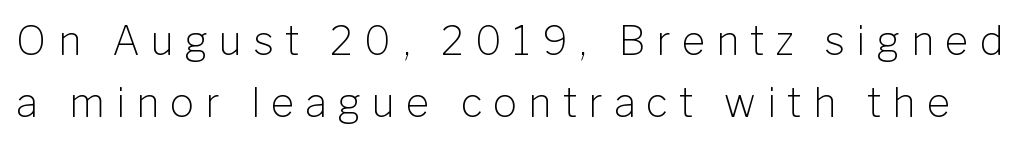
Q: Is the text bold? A: No.
Q: Is the text italic (slanted)? A: No, it is upright.
Q: Is the typeface a serif or a sans-serif typeface? A: Sans-serif.
Q: Is the text underlined? A: No.
Q: Is the spacing between letters normal or unusually wide? A: Unusually wide.
Q: Is the spacing between lines tight, normal or loose? A: Normal.
Q: Width (condensed, normal, or wide)? A: Normal.
Q: Stroke contrast? A: Low.
Q: x-height? A: Medium.
Q: Monospaced? A: No.
